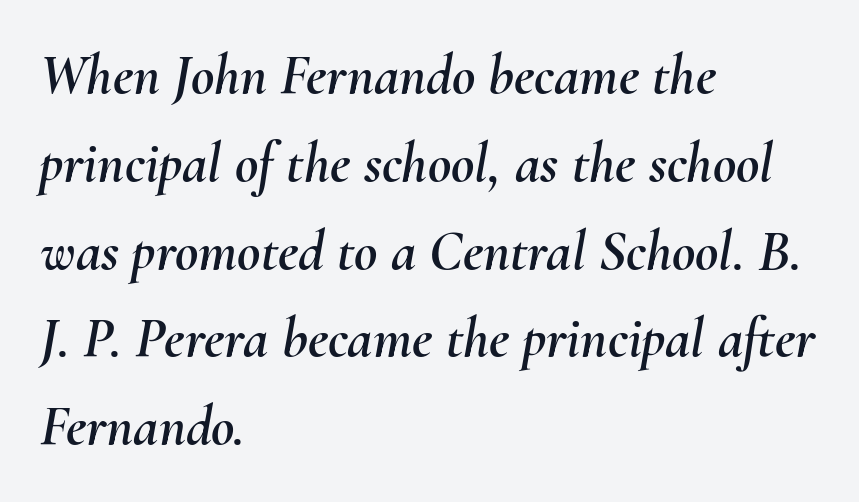
The image shows 57 px text type, italic (leaning right); set left-aligned, normal line spacing (1.54x), normal letter spacing, not underlined; medium stroke contrast and a small x-height.
